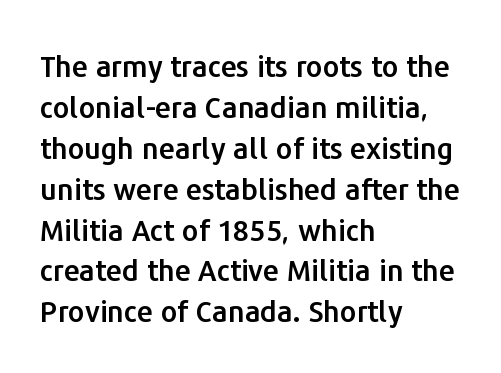
The image shows 29 px sans-serif type, upright; set left-aligned, normal line spacing (1.41x), normal letter spacing, not underlined; low stroke contrast and a medium x-height.
